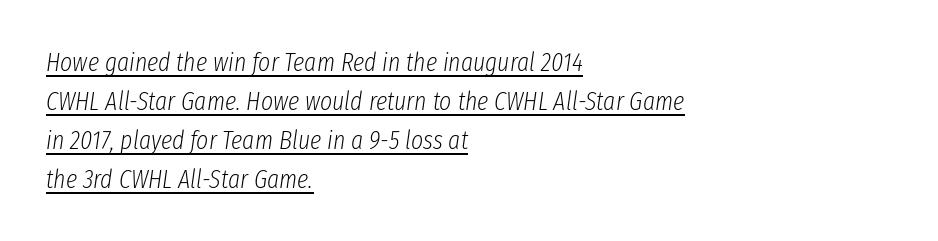
Q: Is the text bold? A: No.
Q: Is the text italic (slanted)? A: Yes, it leans right by about 8 degrees.
Q: Is the text underlined? A: Yes.
Q: How is the paragraph aligned? A: Left-aligned.
Q: Is the spacing between letters normal or unusually wide? A: Normal.
Q: Is the spacing between lines tight, normal or loose? A: Normal.
